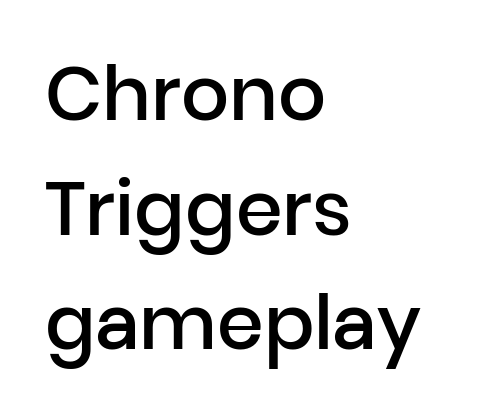
You can tell it's not italic because the verticals are truly vertical. Here the designer chose a conventional face with non-uniform glyph widths. The area under the type is left untouched. Each letter's strokes conclude bluntly, with no projecting serifs. Compared with typical body copy, the letter spacing here is the same.
